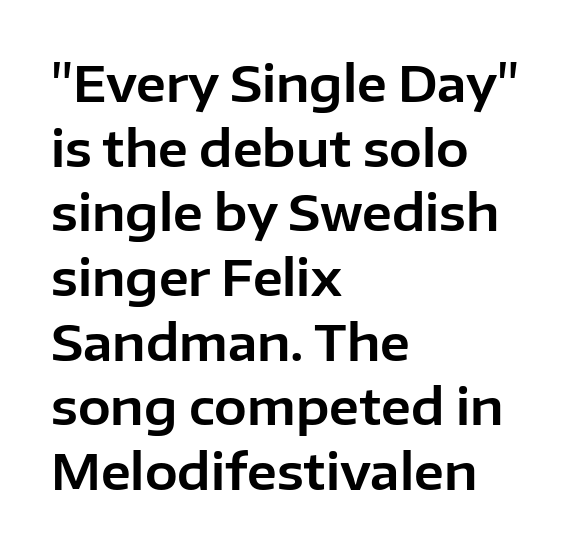
This sample uses an upright cut, with every glyph sitting square on the baseline. Vertical spacing — default. Observe the absence of serifs on each vertical stroke in this sample. The paragraph has a hard left edge and a soft right edge. A clean baseline with only descenders dipping below it. This rendering leaves character spacing at its baseline value.
